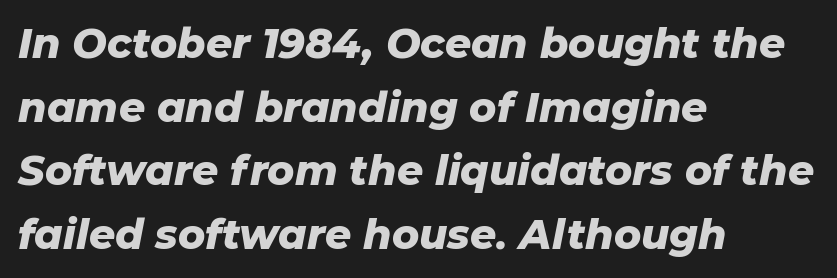
You'd pick this weight for a headline — it's a proper bold. Regarding leading, the lines here are spaced in the standard way. Check under the words: just untouched page. Looks like regular typesetting: each glyph gets only the width it needs.
